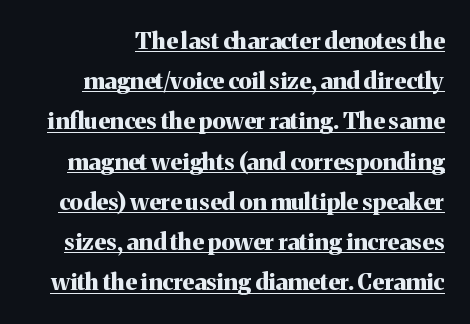
The image shows 23 px bold type, upright; set line spacing 1.75x, normal letter spacing, underlined.
